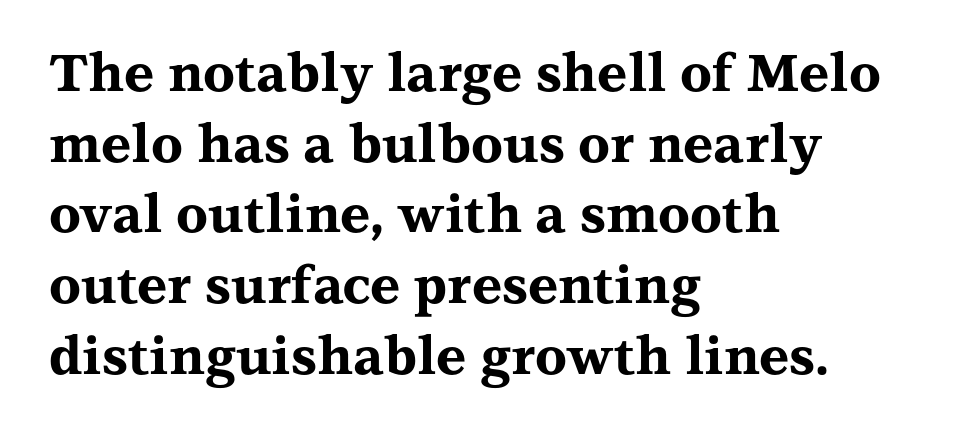
Q: Is the text bold? A: Yes.
Q: Is the text italic (slanted)? A: No, it is upright.
Q: Is the typeface a serif or a sans-serif typeface? A: Serif.
Q: Is the text underlined? A: No.
Q: How is the paragraph aligned? A: Left-aligned.
Q: Is the spacing between letters normal or unusually wide? A: Normal.
Q: Is the spacing between lines tight, normal or loose? A: Normal.
Q: Width (condensed, normal, or wide)? A: Wide.
Q: Stroke contrast? A: Medium.
Q: x-height? A: Medium.
Q: Monospaced? A: No.
